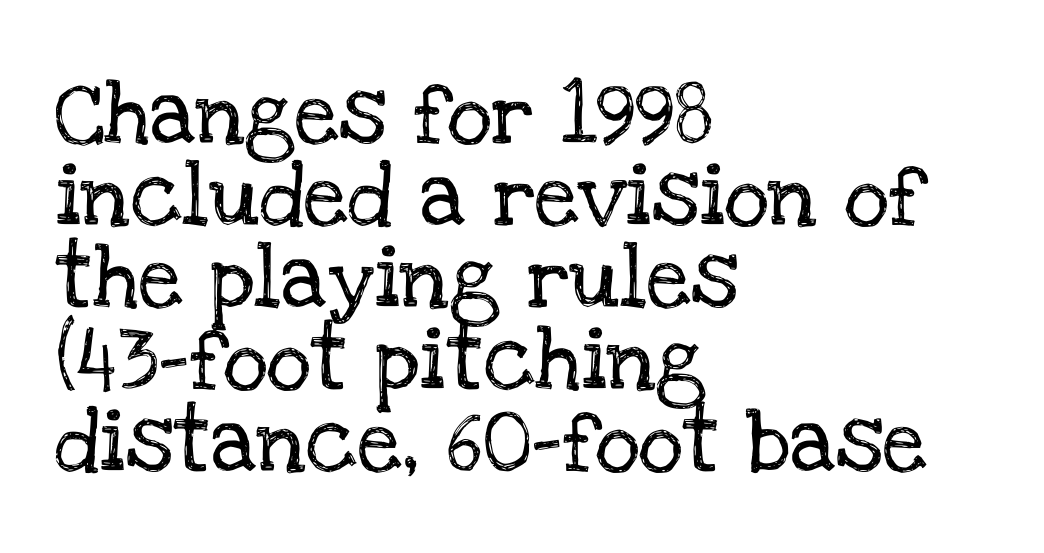
Q: Is the text italic (slanted)? A: No, it is upright.
Q: Is the typeface a serif or a sans-serif typeface? A: Serif.
Q: Is the text underlined? A: No.
Q: How is the paragraph aligned? A: Left-aligned.
Q: Is the spacing between letters normal or unusually wide? A: Normal.
Q: Is the spacing between lines tight, normal or loose? A: Normal.
Q: Width (condensed, normal, or wide)? A: Normal.
Q: Stroke contrast? A: Low.
Q: x-height? A: Large.
Q: Monospaced? A: No.
